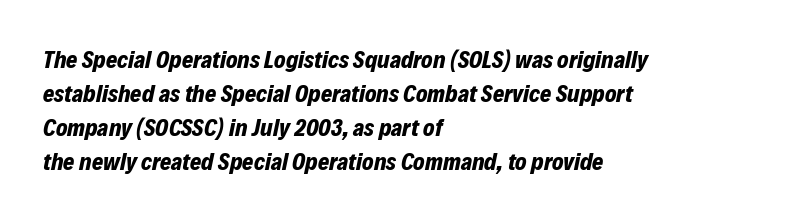
Q: Is the text bold? A: Yes.
Q: Is the text italic (slanted)? A: Yes, it leans right by about 12 degrees.
Q: Is the text underlined? A: No.
Q: How is the paragraph aligned? A: Left-aligned.
Q: Is the spacing between letters normal or unusually wide? A: Normal.
Q: Is the spacing between lines tight, normal or loose? A: Normal.
